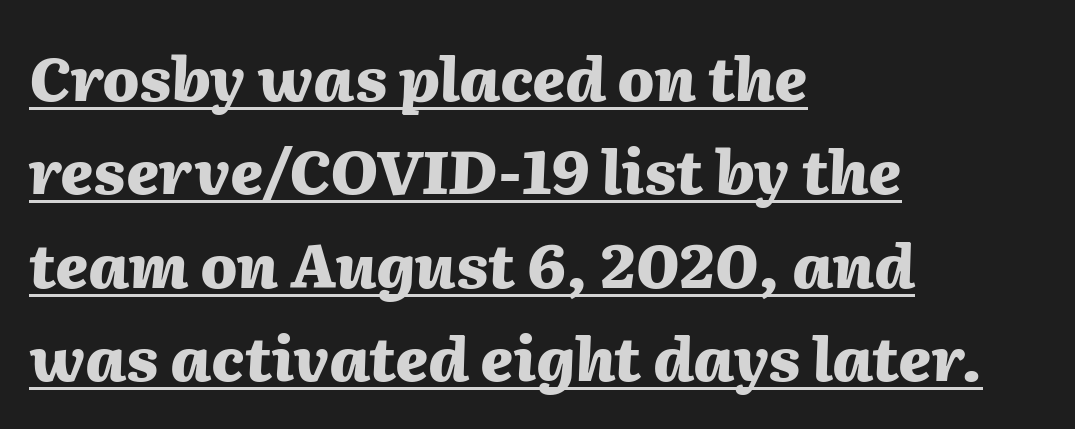
The image shows 61 px heavy type, italic (leaning right); set left-aligned, normal line spacing (1.53x), normal letter spacing, underlined; medium stroke contrast and a medium x-height.
